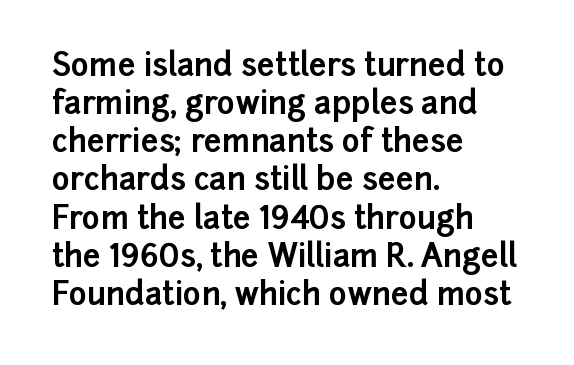
{"serif": "no", "italic": "no", "bold": "yes", "weight": "bold", "width": "normal", "stroke_contrast": "low", "x_height": "medium", "monospaced": "no", "underline": "no", "align": "left", "line_spacing_ratio": 1.23, "letter_spacing": "normal", "letter_spacing_em": 0.0, "glyph_px": 31}
